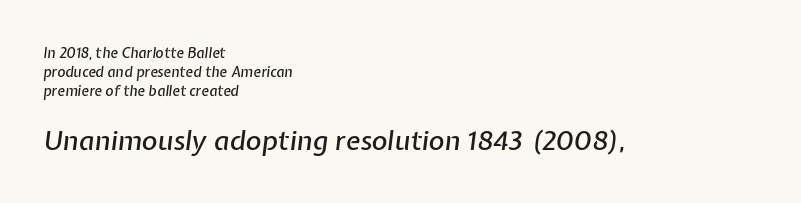
Scale increases going downward across the two blocks. Designer's note — italics engaged. In terms of letterspacing, this is plain default setting. The foot of each line stays bare and open. Leading matches the norm, producing a regular column. Typeset ragged right — the left edge is the straight one.
